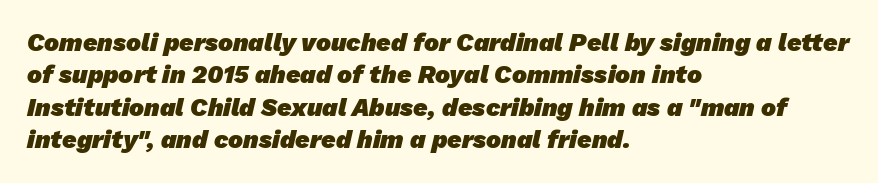
{"bold": "yes", "underline": "no", "align": "left", "line_spacing": "normal", "line_spacing_ratio": 1.3, "letter_spacing": "normal", "letter_spacing_em": 0.0, "glyph_px": 25}
